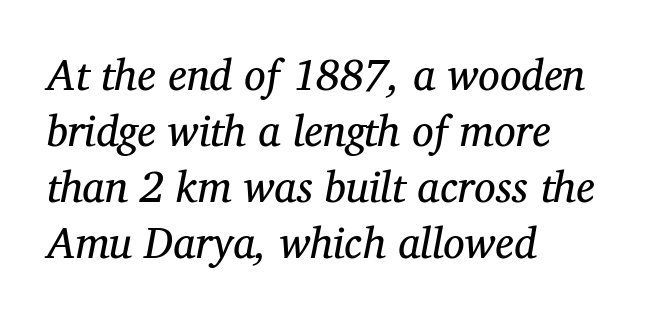
{"serif": "yes", "italic": "yes", "lean": "right", "slant_degrees": 12, "bold": "no", "weight": "regular", "width": "normal", "stroke_contrast": "medium", "x_height": "medium", "monospaced": "no", "underline": "no", "align": "left", "line_spacing": "normal", "line_spacing_ratio": 1.3, "letter_spacing": "normal", "letter_spacing_em": 0.0, "glyph_px": 43}
